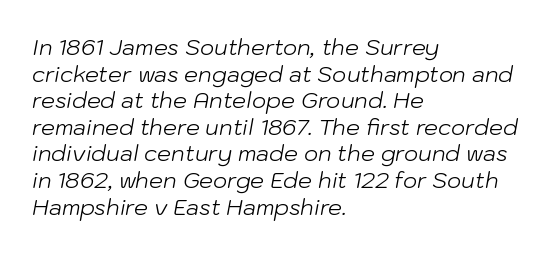
The image shows 22 px text type, italic (leaning right); set left-aligned, line spacing 1.21x, normal letter spacing, not underlined.
